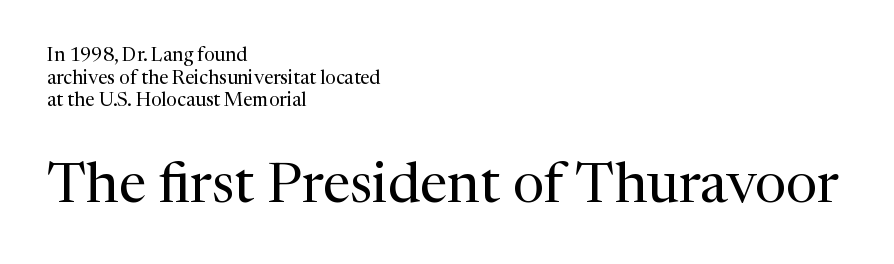
{"serif": "yes", "italic": "no", "bold": "no", "weight": "regular", "width": "normal", "stroke_contrast": "medium", "x_height": "medium", "monospaced": "no", "underline": "no", "align": "left", "line_spacing_ratio": 1.19, "letter_spacing": "normal", "letter_spacing_em": 0.0, "larger_block": "second", "size_ratio": 2.95, "glyph_px": 56}
